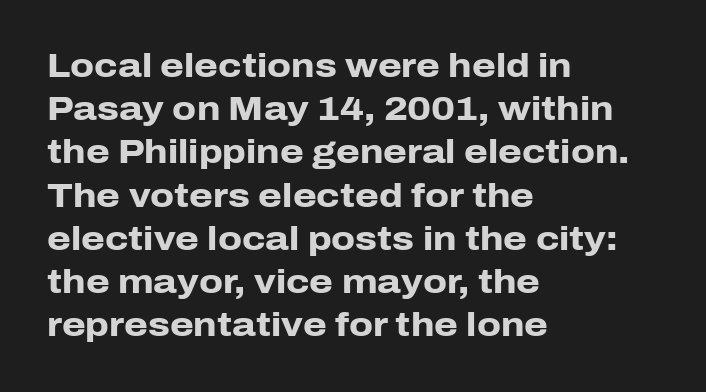
The image shows 34 px heavy sans-serif type, upright; set left-aligned, normal line spacing (1.27x), normal letter spacing, not underlined; low stroke contrast and a medium x-height.
